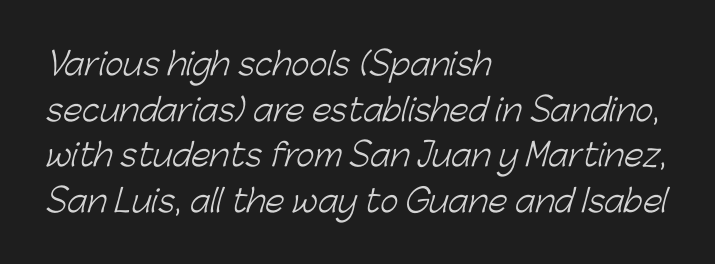
Grotesque or geometric, the face here clearly has no serifs. The horizontal fit of the characters is conventional and even. The strokes are not fattened; the text isn't bold. Lines of text with bare space underneath. This sample has the flowing, uneven cadence of proportional lettering.
